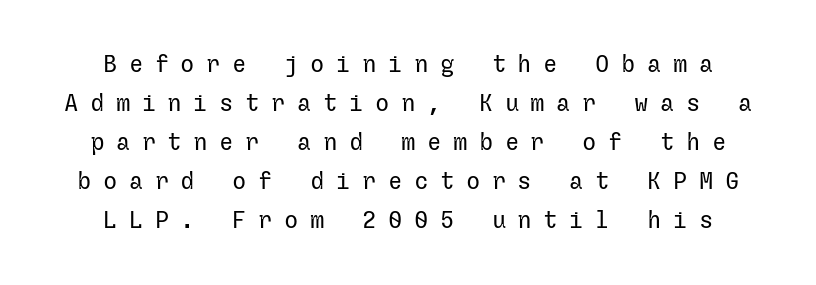
Rendered with straight, roman letterforms. One glance says typical: line gaps are just what's usual. Weight: regular or lighter. Loose tracking; the words dissolve into strings of separated letters. Descenders hang freely into open space.
